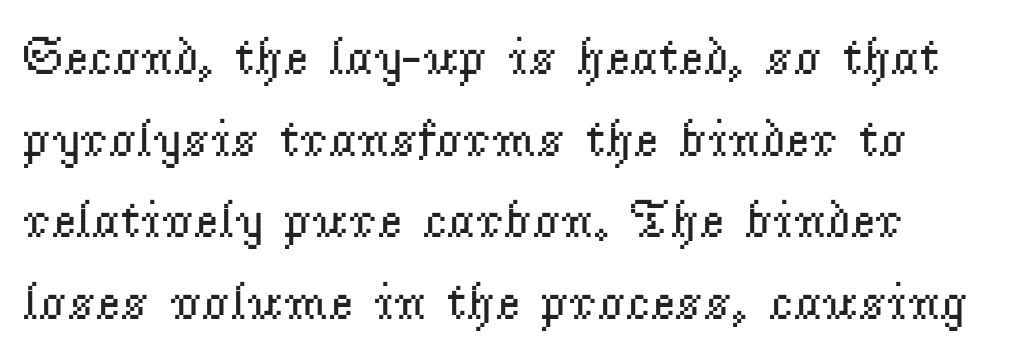
Q: Is the text bold? A: No.
Q: Is the text italic (slanted)? A: No, it is upright.
Q: Is the typeface a serif or a sans-serif typeface? A: Serif.
Q: Is the text underlined? A: No.
Q: Is the spacing between letters normal or unusually wide? A: Normal.
Q: Is the spacing between lines tight, normal or loose? A: Normal.
Q: Width (condensed, normal, or wide)? A: Normal.
Q: Stroke contrast? A: Low.
Q: x-height? A: Small.
Q: Monospaced? A: No.
